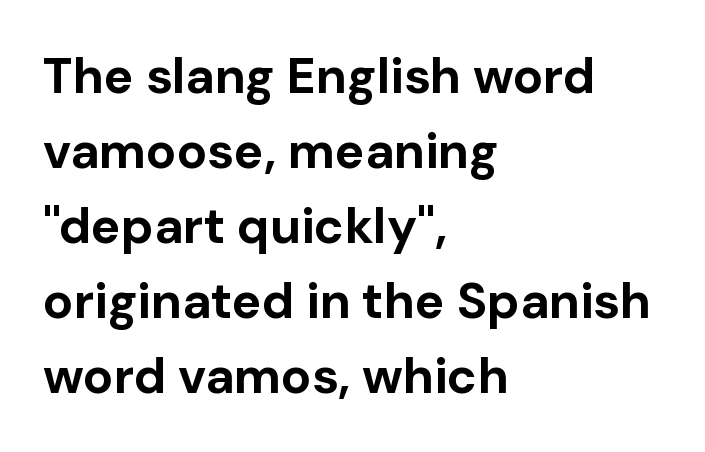
The image shows 50 px bold sans-serif type, upright; set left-aligned, normal line spacing (1.5x), normal letter spacing, not underlined; low stroke contrast and a medium x-height.
